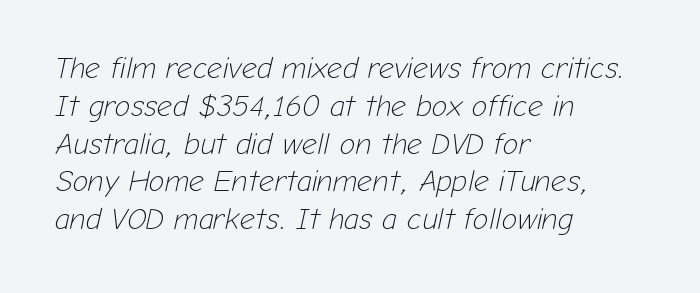
The image shows 30 px light type, italic (leaning right); set left-aligned, normal line spacing (1.26x), normal letter spacing, not underlined; low stroke contrast and a medium x-height.
